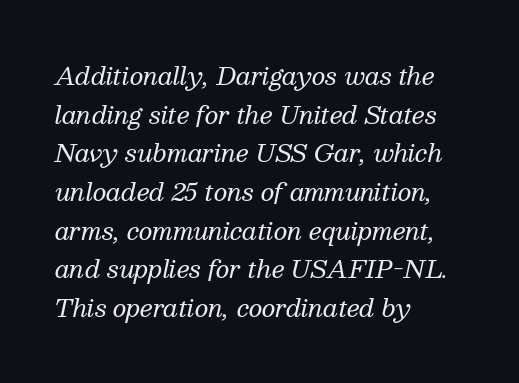
Q: Is the text bold? A: No.
Q: Is the text italic (slanted)? A: Yes, it leans right by about 13 degrees.
Q: Is the text underlined? A: No.
Q: How is the paragraph aligned? A: Left-aligned.
Q: Is the spacing between letters normal or unusually wide? A: Normal.
Q: Is the spacing between lines tight, normal or loose? A: Normal.
